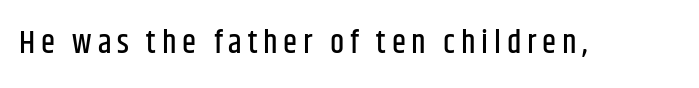
Q: Is the text italic (slanted)? A: No, it is upright.
Q: Is the typeface a serif or a sans-serif typeface? A: Sans-serif.
Q: Is the text underlined? A: No.
Q: Width (condensed, normal, or wide)? A: Condensed.
Q: Stroke contrast? A: Low.
Q: x-height? A: Large.
Q: Monospaced? A: No.
